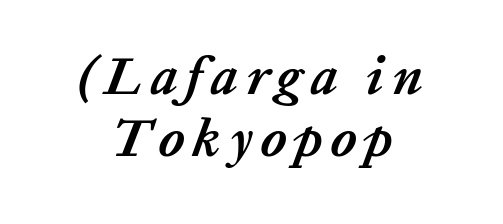
The image shows 54 px semibold type, italic (leaning right); set tight line spacing (1.15x), not underlined; low stroke contrast and a medium x-height.
